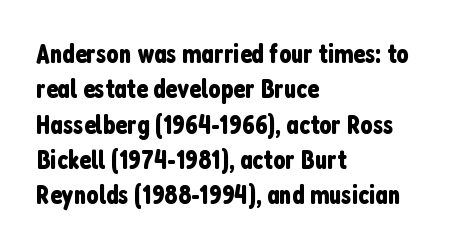
The image shows 27 px text type, upright; set left-aligned, normal line spacing (1.31x), normal letter spacing, not underlined.
